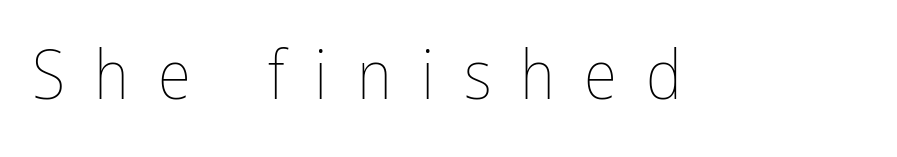
The image shows 68 px thin, condensed type, upright; set unusually wide letter spacing (+0.43 em), not underlined; low stroke contrast and a medium x-height.
